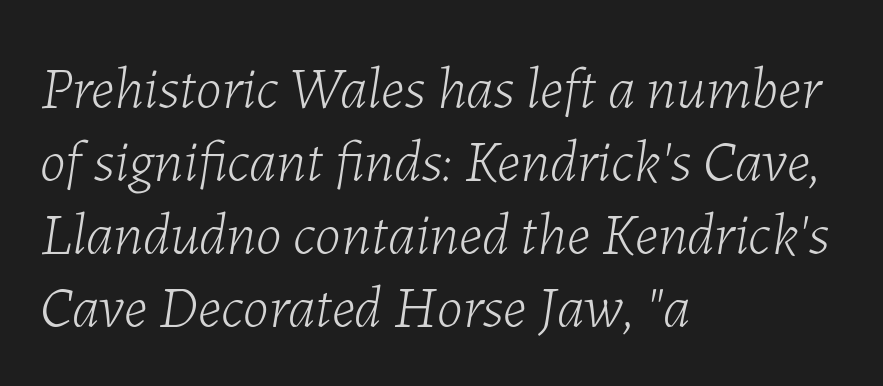
Character widths vary here, with narrow letters taking less room than wide ones. Is the block centered? No — it sits flush against the left margin. Does the lettering tilt? It does — this is italic. You could call the tracking neutral — neither tight nor loose. Descenders hang freely into open space. This is not heavy type; no bold has been used.
